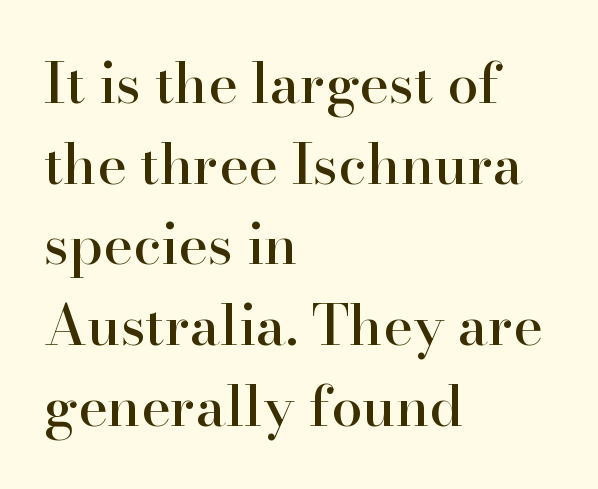
Q: Is the text italic (slanted)? A: No, it is upright.
Q: Is the typeface a serif or a sans-serif typeface? A: Serif.
Q: Is the text underlined? A: No.
Q: How is the paragraph aligned? A: Left-aligned.
Q: Is the spacing between letters normal or unusually wide? A: Normal.
Q: Is the spacing between lines tight, normal or loose? A: Normal.
Q: Width (condensed, normal, or wide)? A: Normal.
Q: Stroke contrast? A: High.
Q: x-height? A: Small.
Q: Monospaced? A: No.
